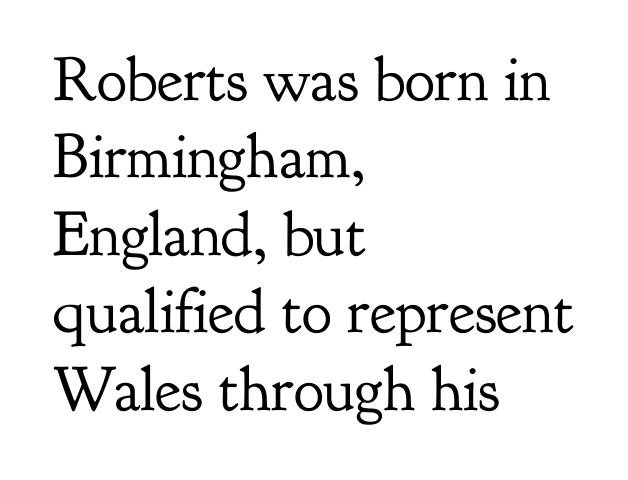
{"serif": "yes", "italic": "no", "bold": "no", "weight": "regular", "width": "normal", "stroke_contrast": "low", "x_height": "small", "monospaced": "no", "underline": "no", "align": "left", "line_spacing_ratio": 1.23, "letter_spacing": "normal", "letter_spacing_em": 0.0, "glyph_px": 63}
